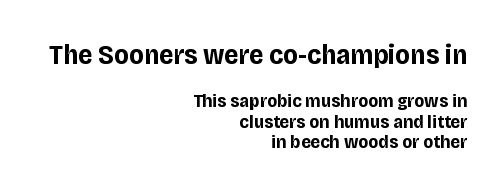
Q: Is the text bold? A: Yes.
Q: Is the text italic (slanted)? A: No, it is upright.
Q: Is the typeface a serif or a sans-serif typeface? A: Sans-serif.
Q: Is the text underlined? A: No.
Q: How is the paragraph aligned? A: Right-aligned.
Q: Is the spacing between letters normal or unusually wide? A: Normal.
Q: Is the spacing between lines tight, normal or loose? A: Tight.
Q: Which block of text is set in a larger size, the first (top) or the second (bottom)? A: The first (top) one.
Q: Width (condensed, normal, or wide)? A: Normal.
Q: Stroke contrast? A: Low.
Q: x-height? A: Large.
Q: Monospaced? A: No.
